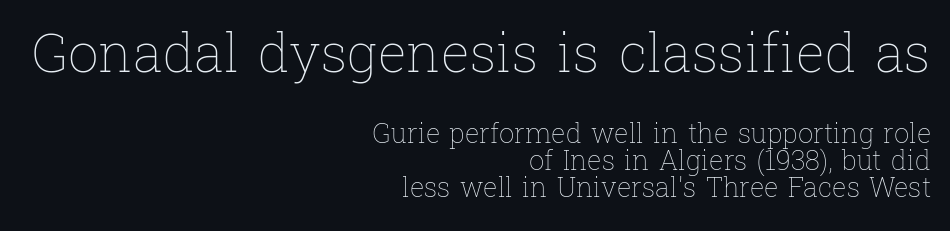
{"italic": "no", "bold": "no", "weight": "thin", "width": "normal", "stroke_contrast": "low", "x_height": "medium", "monospaced": "no", "underline": "no", "align": "right", "line_spacing": "tight", "line_spacing_ratio": 1.0, "letter_spacing": "normal", "letter_spacing_em": 0.0, "larger_block": "first", "size_ratio": 2.0, "glyph_px": 54}
